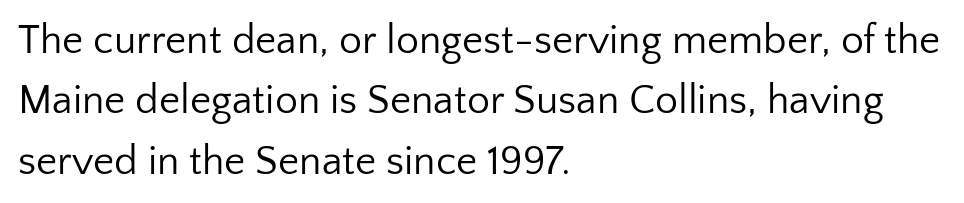
Vertical strokes here are truly vertical. Decoration check: the copy has no underline. The line-height multiplier appears to be the usual default. Each word holds together tightly as a unit, with standard inter-letter gaps.
